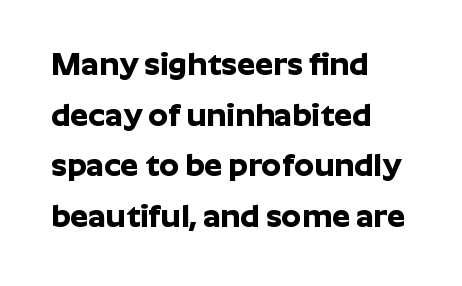
{"serif": "no", "italic": "no", "bold": "yes", "weight": "bold", "width": "normal", "stroke_contrast": "low", "x_height": "medium", "monospaced": "no", "underline": "no", "align": "left", "line_spacing": "normal", "line_spacing_ratio": 1.58, "letter_spacing": "normal", "letter_spacing_em": 0.0, "glyph_px": 32}
